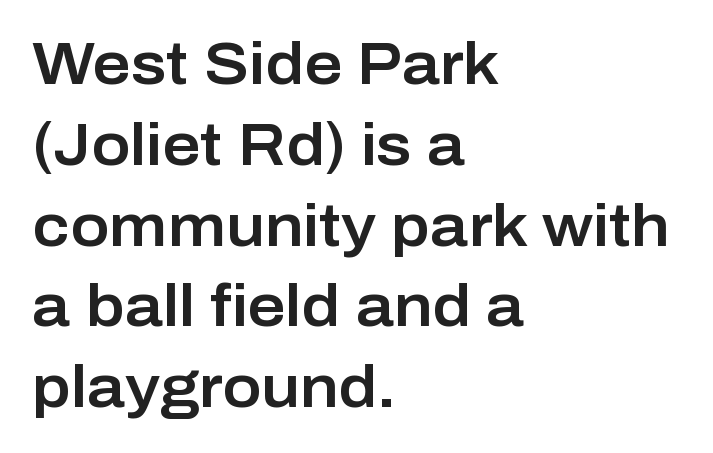
The image shows 59 px sans-serif type, upright; set left-aligned, normal line spacing (1.37x), normal letter spacing, not underlined; low stroke contrast and a medium x-height.
